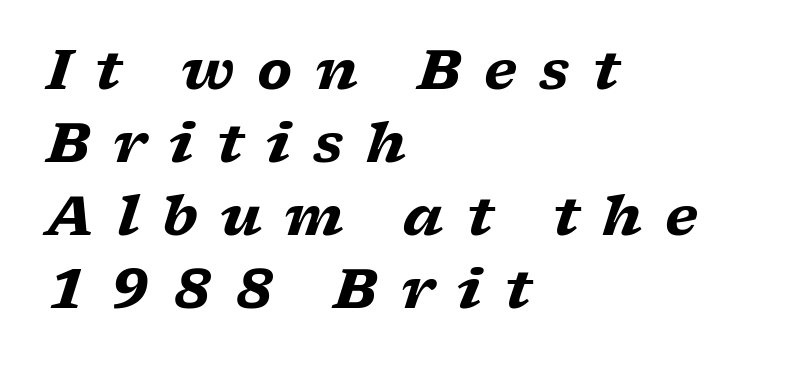
Q: Is the text bold? A: Yes.
Q: Is the text italic (slanted)? A: Yes, it leans right by about 17 degrees.
Q: Is the typeface a serif or a sans-serif typeface? A: Serif.
Q: Is the text underlined? A: No.
Q: How is the paragraph aligned? A: Left-aligned.
Q: Is the spacing between letters normal or unusually wide? A: Unusually wide.
Q: Is the spacing between lines tight, normal or loose? A: Normal.
Q: Width (condensed, normal, or wide)? A: Wide.
Q: Stroke contrast? A: Low.
Q: x-height? A: Medium.
Q: Monospaced? A: No.
